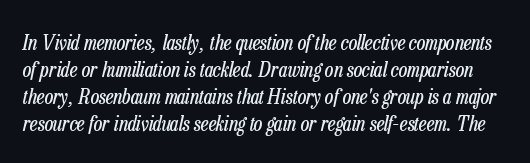
If you measured baseline to baseline, you'd find a middling distance. Has an underline been added? It has not. Letters have the restrained weight of plain body copy at most. What stands out about the letter spacing? Nothing — it is the standard amount. Is the type slanted? Yes — the strokes lean at a clear angle.
